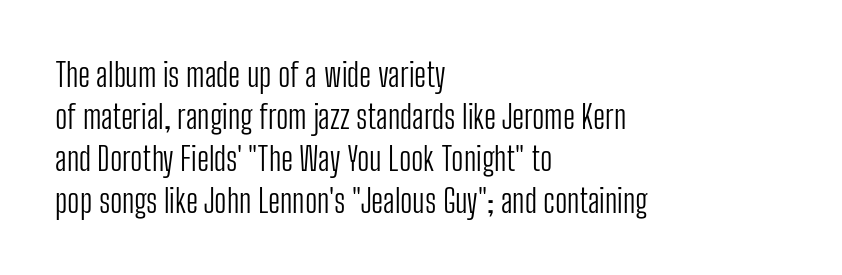
{"serif": "no", "italic": "no", "bold": "no", "weight": "light", "width": "condensed", "stroke_contrast": "low", "x_height": "medium", "monospaced": "no", "underline": "no", "align": "left", "line_spacing": "normal", "line_spacing_ratio": 1.31, "letter_spacing": "normal", "letter_spacing_em": 0.0, "glyph_px": 32}
